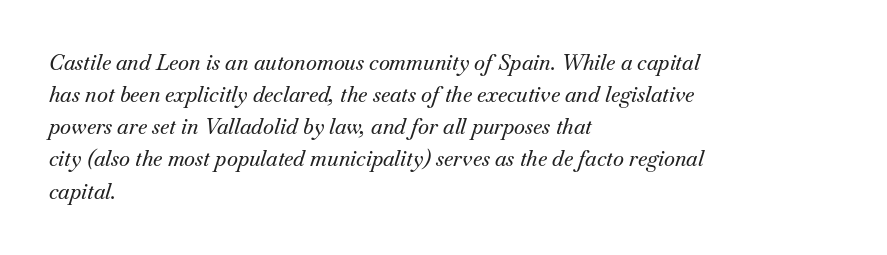
Q: Is the text italic (slanted)? A: Yes, it leans right by about 18 degrees.
Q: Is the text underlined? A: No.
Q: How is the paragraph aligned? A: Left-aligned.
Q: Is the spacing between letters normal or unusually wide? A: Normal.
Q: Is the spacing between lines tight, normal or loose? A: Normal.
